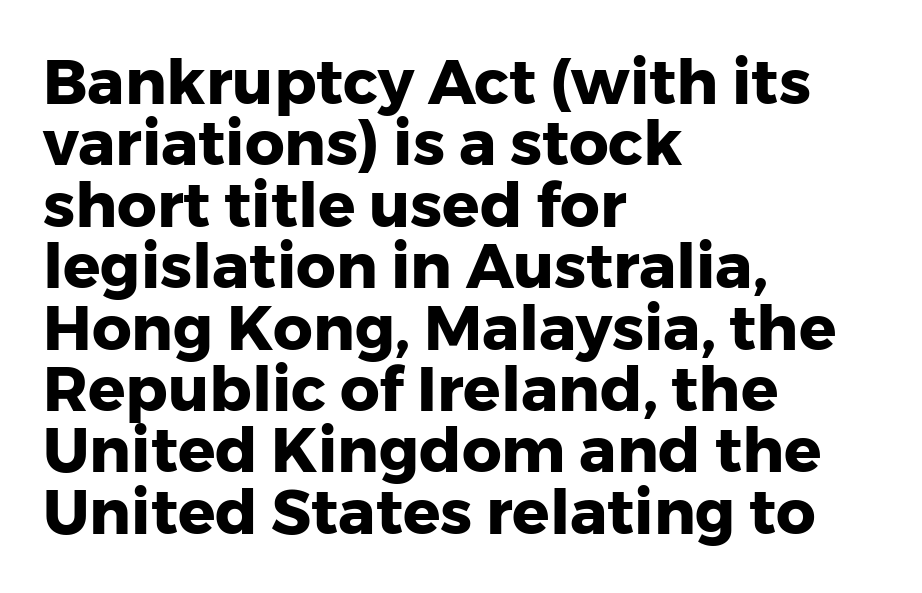
Q: Is the text bold? A: Yes.
Q: Is the text italic (slanted)? A: No, it is upright.
Q: Is the typeface a serif or a sans-serif typeface? A: Sans-serif.
Q: Is the text underlined? A: No.
Q: How is the paragraph aligned? A: Left-aligned.
Q: Is the spacing between letters normal or unusually wide? A: Normal.
Q: Is the spacing between lines tight, normal or loose? A: Tight.
Q: Width (condensed, normal, or wide)? A: Normal.
Q: Stroke contrast? A: Low.
Q: x-height? A: Medium.
Q: Monospaced? A: No.
